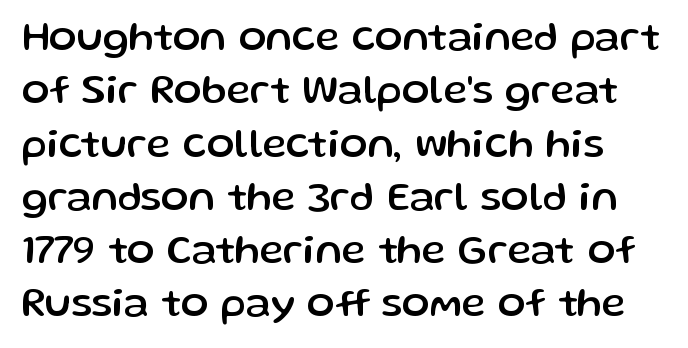
{"serif": "no", "italic": "no", "width": "normal", "stroke_contrast": "low", "x_height": "medium", "monospaced": "no", "underline": "no", "line_spacing": "normal", "line_spacing_ratio": 1.3, "letter_spacing": "normal", "letter_spacing_em": 0.0, "glyph_px": 41}
